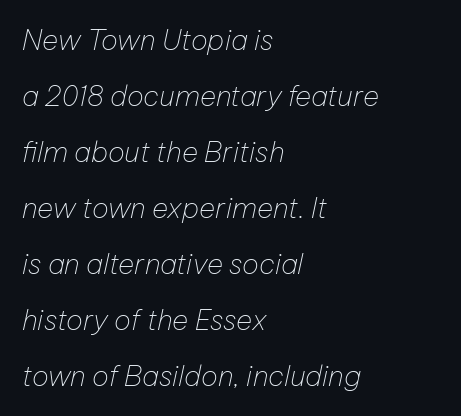
Weight: not bold — regular or lighter. Slant detected: the letters are inclined. The foot of each line stays bare and open. Each line starts at the same left margin while the right side varies.
